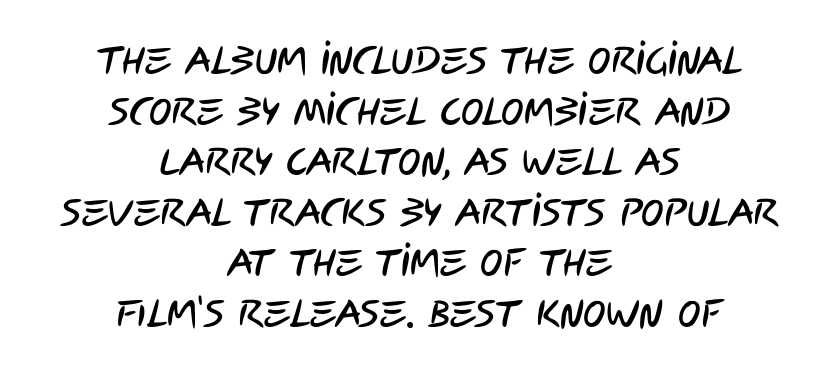
Each word holds together tightly as a unit, with standard inter-letter gaps. The line-height multiplier appears to be the usual default. If you folded the block vertically in half, each line would mirror itself in length. Quick note: underline off. You can tell from the bare stems that sans-serif type was used. The letters advance in unequal steps, a hallmark of proportional type.
